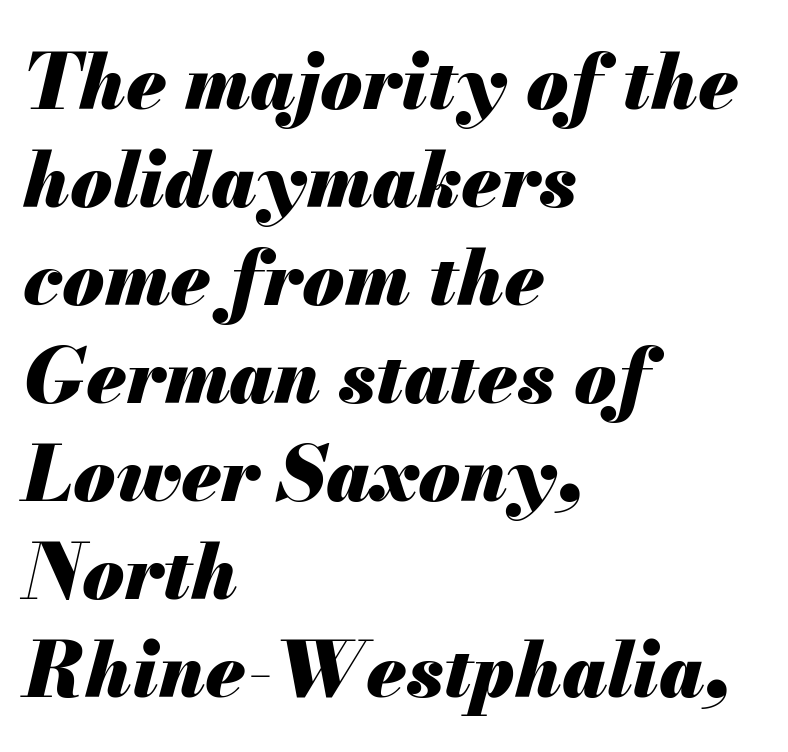
Q: Is the text bold? A: Yes.
Q: Is the text italic (slanted)? A: Yes, it leans right by about 13 degrees.
Q: Is the text underlined? A: No.
Q: How is the paragraph aligned? A: Left-aligned.
Q: Is the spacing between letters normal or unusually wide? A: Normal.
Q: Is the spacing between lines tight, normal or loose? A: Normal.
Q: Width (condensed, normal, or wide)? A: Normal.
Q: Stroke contrast? A: Medium.
Q: x-height? A: Small.
Q: Monospaced? A: No.
